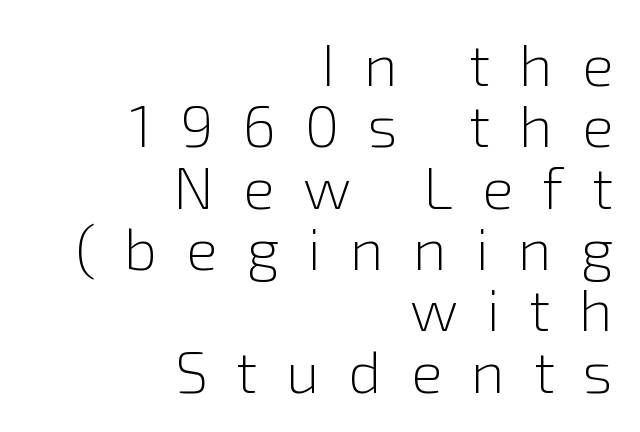
Type without underlining. What stands out about the letter spacing? Its width — letters are far apart. The typesetter chose a ragged-left arrangement here. Very little white space separates one row of letters from the next.
